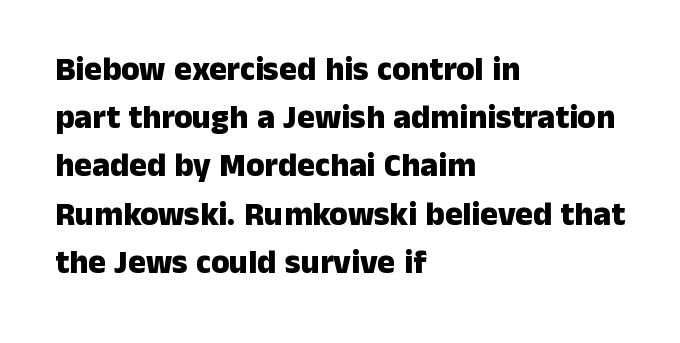
Students, note that the glyphs here touch the page at normal intervals. Unlike italic type, these characters show no tilt at all. Is this a fixed-width face? No — the glyphs have proportional, varying widths. The typeface chosen for these lines omits serifs.
